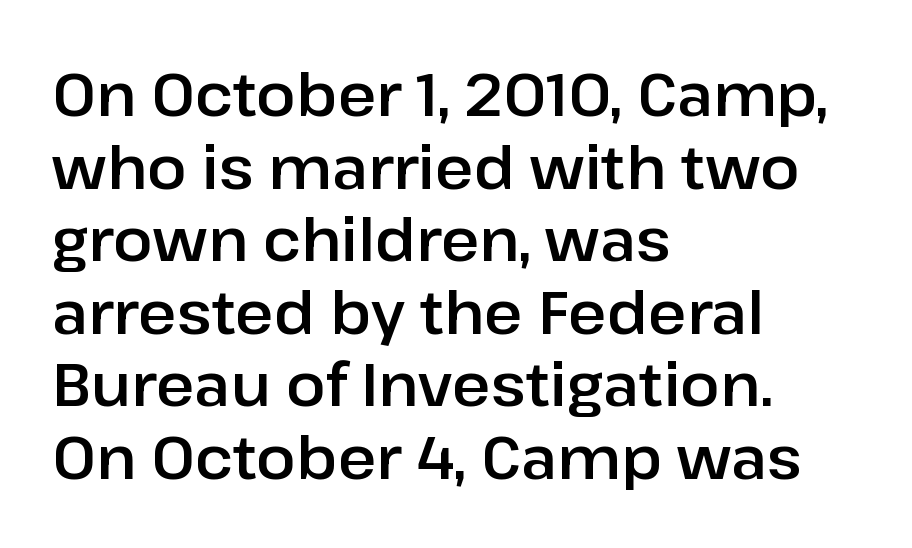
Q: Is the text italic (slanted)? A: No, it is upright.
Q: Is the typeface a serif or a sans-serif typeface? A: Sans-serif.
Q: Is the text underlined? A: No.
Q: How is the paragraph aligned? A: Left-aligned.
Q: Is the spacing between letters normal or unusually wide? A: Normal.
Q: Width (condensed, normal, or wide)? A: Normal.
Q: Stroke contrast? A: Low.
Q: x-height? A: Medium.
Q: Monospaced? A: No.
